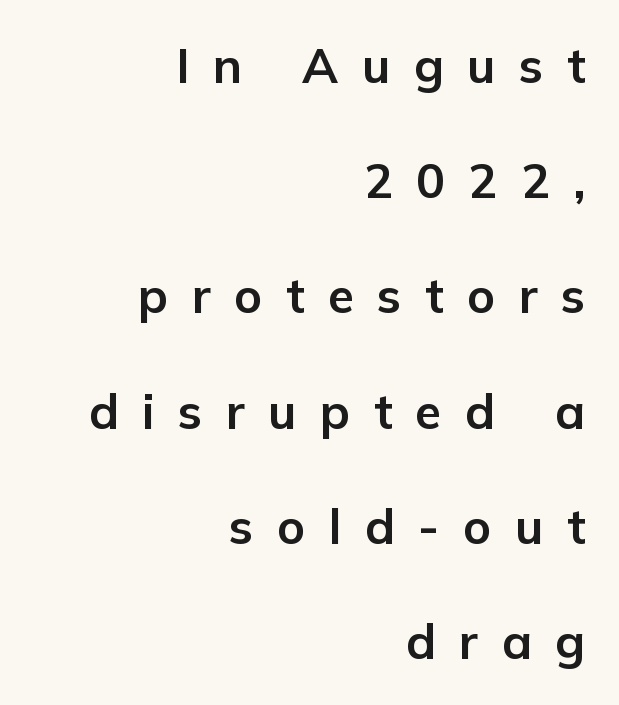
{"serif": "no", "italic": "no", "bold": "yes", "weight": "bold", "width": "normal", "stroke_contrast": "low", "x_height": "medium", "monospaced": "no", "underline": "no", "align": "right", "line_spacing": "loose", "line_spacing_ratio": 2.4, "letter_spacing": "wide", "letter_spacing_em": 0.49, "glyph_px": 48}
